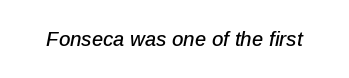
No extra tracking has been applied to these lines. The typography opts for an oblique posture over an upright one. Descenders are the only things crossing below the line.
